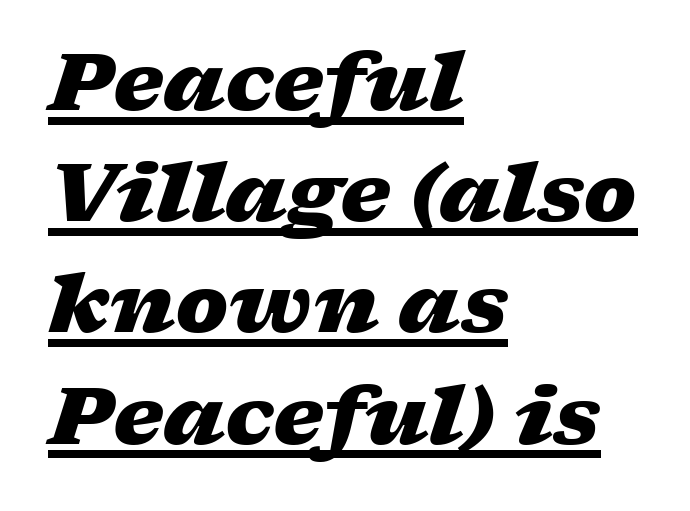
{"italic": "yes", "lean": "right", "slant_degrees": 17, "bold": "yes", "weight": "heavy", "width": "wide", "stroke_contrast": "low", "x_height": "medium", "monospaced": "no", "underline": "yes", "align": "left", "line_spacing": "normal", "line_spacing_ratio": 1.39, "letter_spacing": "normal", "letter_spacing_em": 0.0, "glyph_px": 80}
